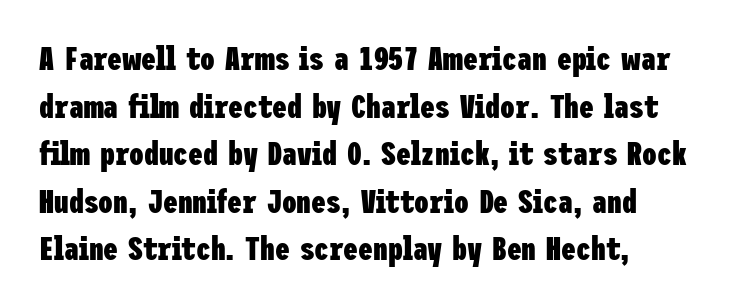
The typeface chosen for these lines omits serifs. The space between consecutive lines is moderate. In terms of posture, this sample is upright. Check the space under the baseline: it is left empty.
